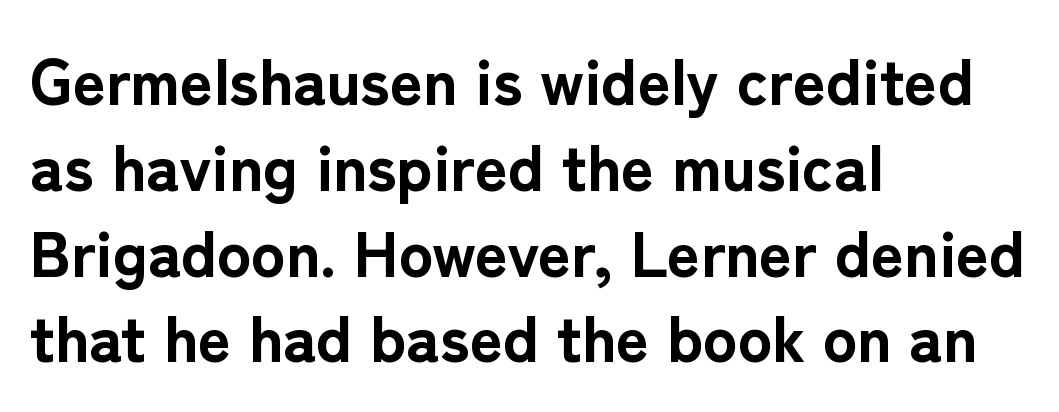
The image shows 64 px bold sans-serif type, upright; set left-aligned, normal line spacing (1.34x), normal letter spacing, not underlined; low stroke contrast and a medium x-height.
